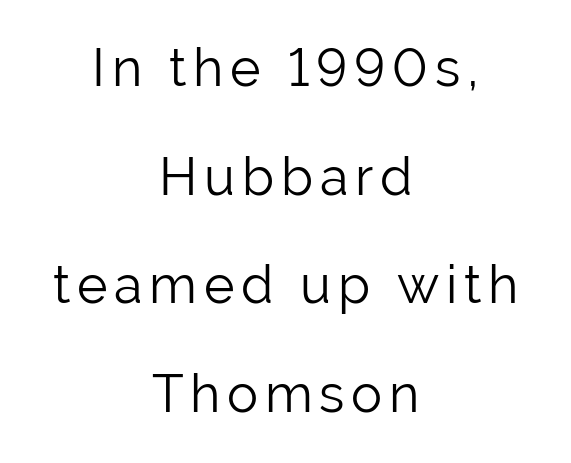
The image shows 52 px light sans-serif type, upright; set centered, loose line spacing (2.09x), not underlined; low stroke contrast and a medium x-height.
